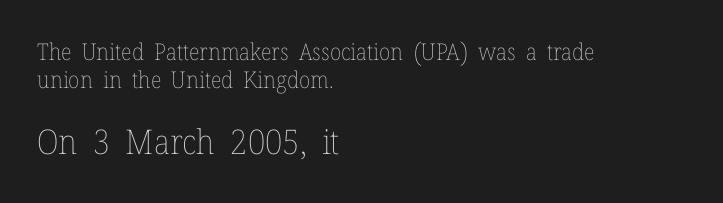
Notice how the stems are strictly vertical — no italics here. Spacing verdict: proportional, widths tailored to each character. Weight: not bold — regular or lighter. Caption: upper text group reduced, lower text group enlarged. Clear beneath every line of the passage.
